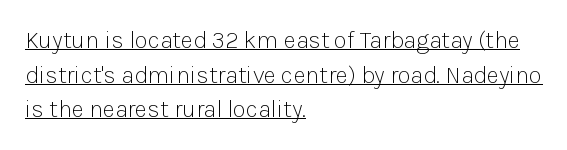
{"italic": "no", "bold": "no", "underline": "yes", "align": "left", "line_spacing": "normal", "line_spacing_ratio": 1.44, "letter_spacing": "normal", "letter_spacing_em": 0.0, "glyph_px": 24}
